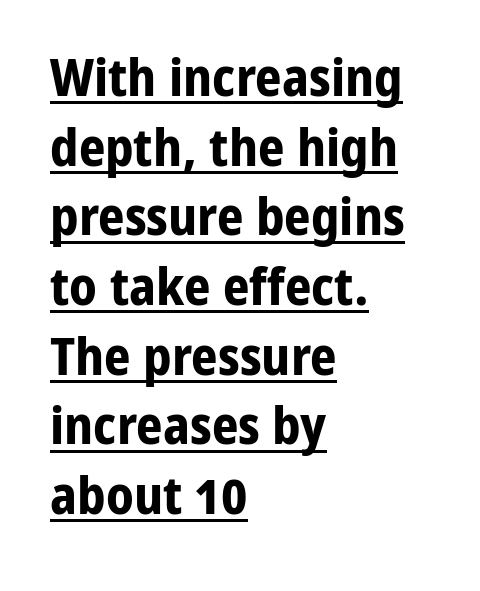
The image shows 52 px bold sans-serif type, upright; set left-aligned, normal line spacing (1.34x), normal letter spacing, underlined; low stroke contrast and a medium x-height.
